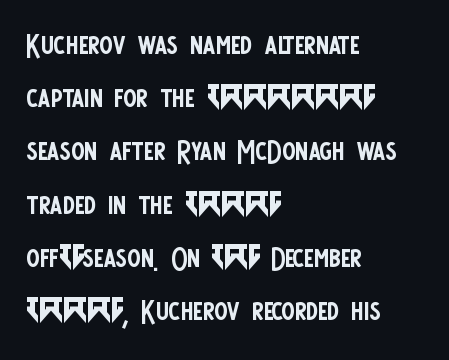
The image shows 40 px regular-weight, condensed sans-serif type, upright; set left-aligned, normal line spacing (1.33x), normal letter spacing, not underlined; low stroke contrast and a large x-height.
